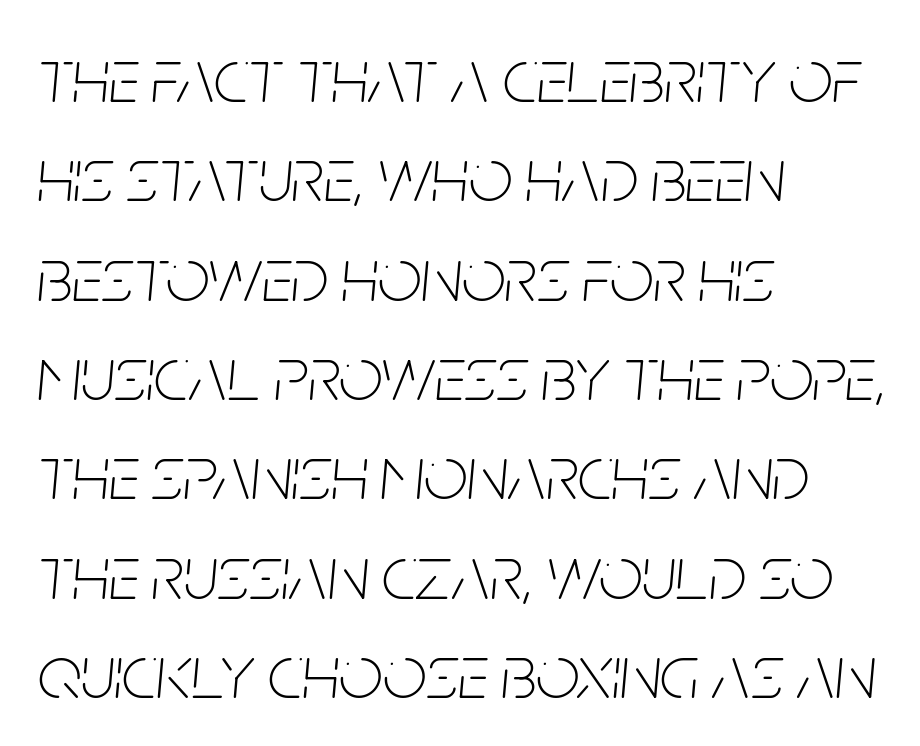
{"italic": "yes", "lean": "right", "slant_degrees": 5, "bold": "no", "weight": "thin", "width": "condensed", "stroke_contrast": "low", "x_height": "large", "monospaced": "no", "underline": "no", "align": "left", "line_spacing": "normal", "line_spacing_ratio": 1.29, "letter_spacing": "normal", "letter_spacing_em": 0.0, "glyph_px": 77}
